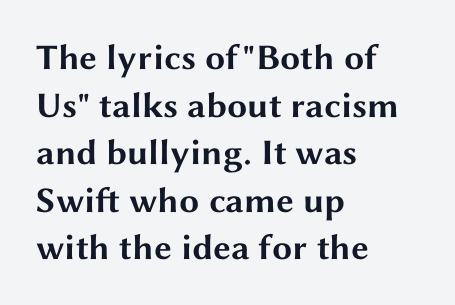
The image shows 36 px bold, wide sans-serif type, upright; set left-aligned, normal line spacing (1.32x), normal letter spacing, not underlined; medium stroke contrast and a medium x-height.
